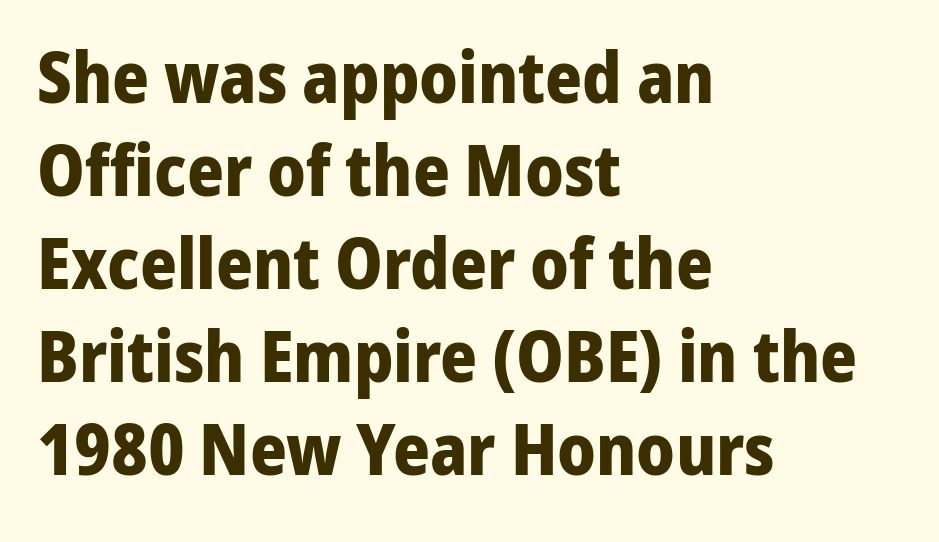
Q: Is the text bold? A: Yes.
Q: Is the text italic (slanted)? A: No, it is upright.
Q: Is the typeface a serif or a sans-serif typeface? A: Sans-serif.
Q: Is the text underlined? A: No.
Q: How is the paragraph aligned? A: Left-aligned.
Q: Is the spacing between letters normal or unusually wide? A: Normal.
Q: Is the spacing between lines tight, normal or loose? A: Normal.
Q: Width (condensed, normal, or wide)? A: Normal.
Q: Stroke contrast? A: Low.
Q: x-height? A: Medium.
Q: Monospaced? A: No.
